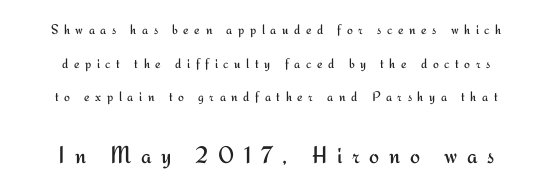
{"italic": "no", "bold": "no", "underline": "no", "line_spacing": "loose", "line_spacing_ratio": 2.4, "letter_spacing": "wide", "letter_spacing_em": 0.4, "larger_block": "second", "size_ratio": 1.71, "glyph_px": 24}
